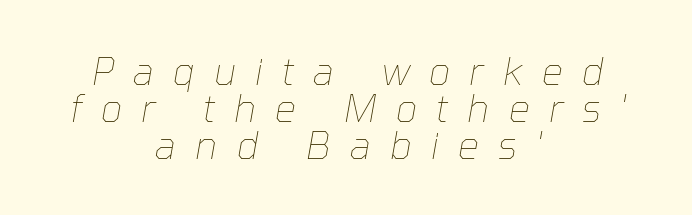
The image shows 38 px thin type, italic (leaning right); set centered, tight line spacing (0.98x), unusually wide letter spacing (+0.5 em), not underlined; low stroke contrast and a medium x-height.
